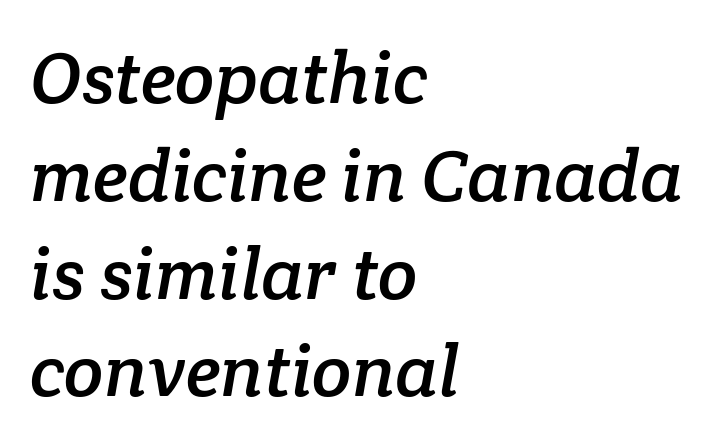
The image shows 73 px serif type; set left-aligned, normal line spacing (1.34x), normal letter spacing, not underlined; low stroke contrast and a medium x-height.
